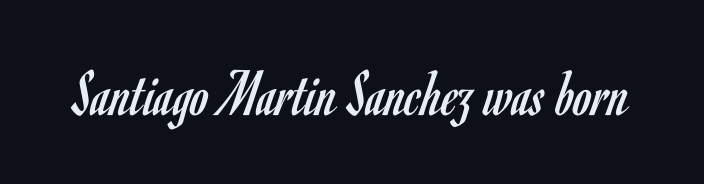
The image shows 67 px regular-weight, condensed sans-serif type; set normal letter spacing, not underlined; low stroke contrast and a small x-height.
